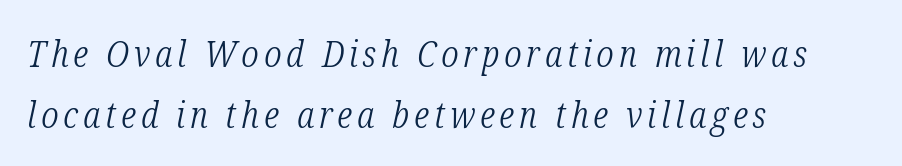
The image shows 37 px light, condensed serif type, italic (leaning right); set left-aligned, normal line spacing (1.64x), not underlined; low stroke contrast and a medium x-height.
